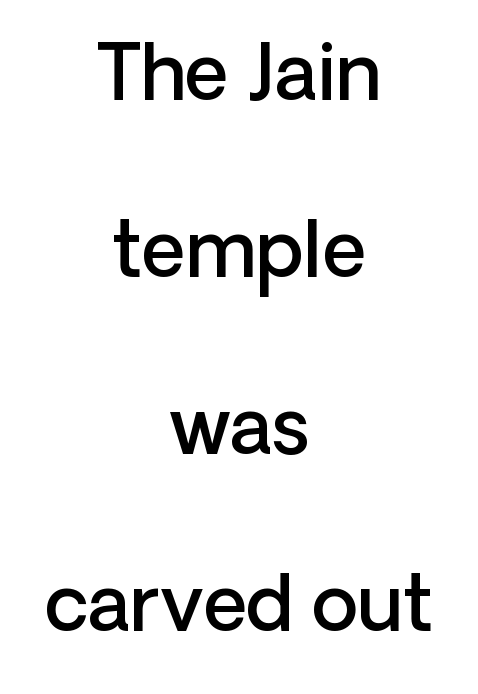
The image shows 76 px semibold sans-serif type, upright; set centered, loose line spacing (2.33x), normal letter spacing, not underlined; low stroke contrast and a medium x-height.
